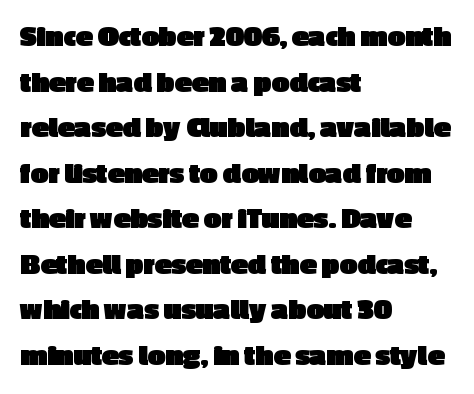
The image shows 31 px heavy sans-serif type, upright; set left-aligned, normal line spacing (1.47x), normal letter spacing, not underlined; a medium x-height.
